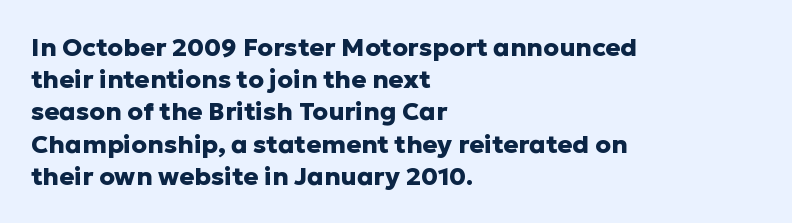
The lines sit at an ordinary, default distance from one another. Italic? Not at all — the glyphs are vertical. This rendering leaves character spacing at its baseline value. A student would call this left alignment; a typographer would say flush left, rag right.
